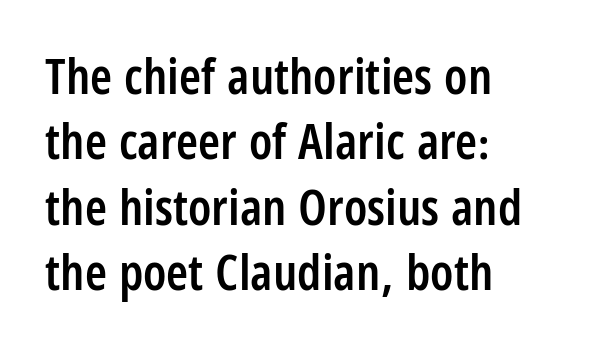
The image shows 50 px semibold, condensed sans-serif type, upright; set left-aligned, normal line spacing (1.31x), normal letter spacing, not underlined; low stroke contrast and a large x-height.
